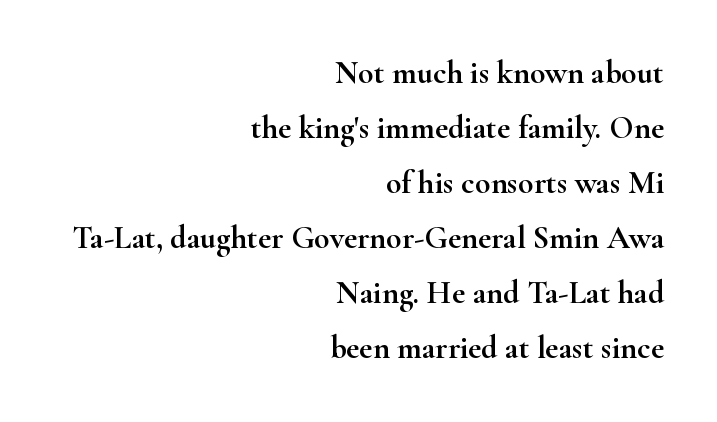
The image shows 32 px wide serif type, upright; set right-aligned, line spacing 1.72x, normal letter spacing, not underlined; high stroke contrast and a small x-height.
